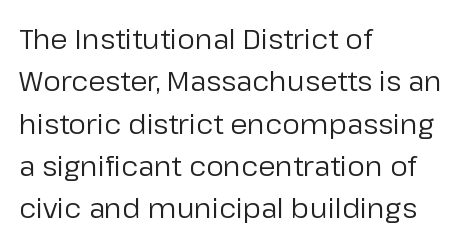
Q: Is the text bold? A: No.
Q: Is the text italic (slanted)? A: No, it is upright.
Q: Is the typeface a serif or a sans-serif typeface? A: Sans-serif.
Q: Is the text underlined? A: No.
Q: How is the paragraph aligned? A: Left-aligned.
Q: Is the spacing between letters normal or unusually wide? A: Normal.
Q: Is the spacing between lines tight, normal or loose? A: Normal.
Q: Width (condensed, normal, or wide)? A: Normal.
Q: Stroke contrast? A: Low.
Q: x-height? A: Medium.
Q: Monospaced? A: No.
